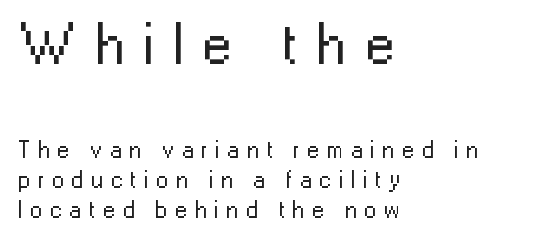
Q: Is the text bold? A: No.
Q: Is the text italic (slanted)? A: No, it is upright.
Q: Is the typeface a serif or a sans-serif typeface? A: Sans-serif.
Q: Is the text underlined? A: No.
Q: How is the paragraph aligned? A: Left-aligned.
Q: Is the spacing between letters normal or unusually wide? A: Unusually wide.
Q: Is the spacing between lines tight, normal or loose? A: Normal.
Q: Which block of text is set in a larger size, the first (top) or the second (bottom)? A: The first (top) one.
Q: Width (condensed, normal, or wide)? A: Normal.
Q: Stroke contrast? A: Low.
Q: x-height? A: Medium.
Q: Monospaced? A: No.
